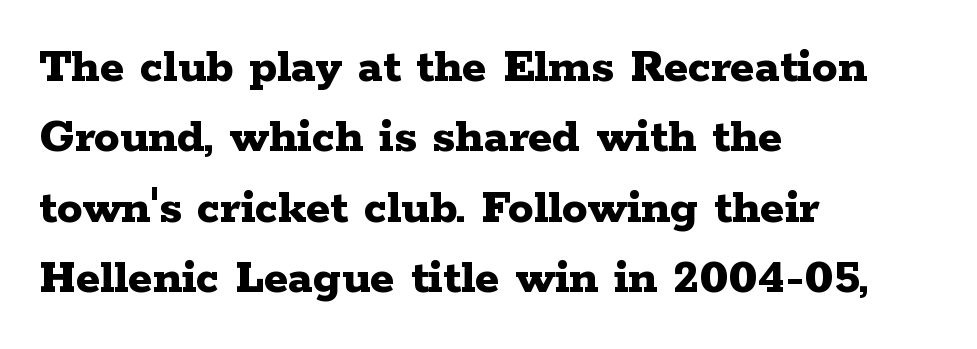
{"serif": "yes", "italic": "no", "bold": "yes", "weight": "bold", "width": "wide", "stroke_contrast": "low", "x_height": "medium", "monospaced": "no", "underline": "no", "align": "left", "line_spacing": "normal", "line_spacing_ratio": 1.38, "letter_spacing": "normal", "letter_spacing_em": 0.0, "glyph_px": 51}
